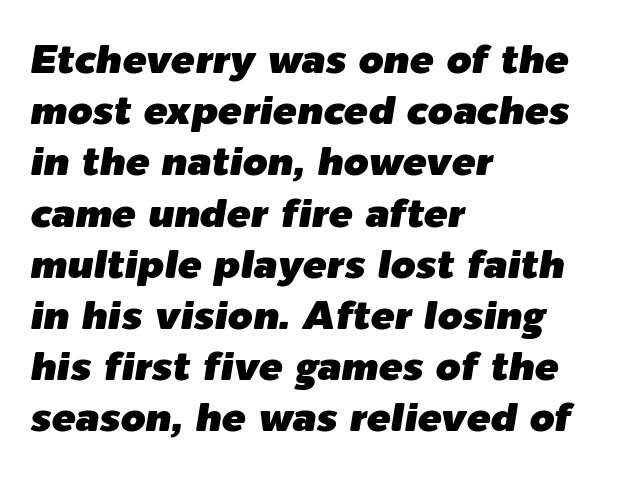
The rendering keeps characters at their native spacing. A bare baseline throughout the passage. Notice how the stems are inclined rather than vertical — that's the hallmark of italics. The passage shown is typed in a proportional face where columns would drift. Regarding leading, the lines here are spaced in the standard way. Which margin do the lines hug? The left one — the right edge is uneven.
